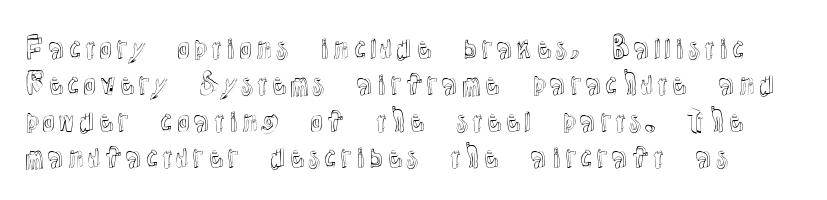
Q: Is the text italic (slanted)? A: No, it is upright.
Q: Is the text underlined? A: No.
Q: Is the spacing between letters normal or unusually wide? A: Normal.
Q: Is the spacing between lines tight, normal or loose? A: Normal.
Q: Width (condensed, normal, or wide)? A: Normal.
Q: x-height? A: Medium.
Q: Monospaced? A: No.
